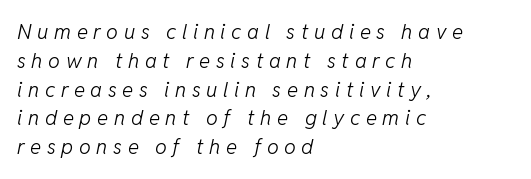
{"italic": "yes", "lean": "right", "slant_degrees": 11, "bold": "no", "underline": "no", "align": "left", "line_spacing": "normal", "line_spacing_ratio": 1.37, "letter_spacing": "wide", "letter_spacing_em": 0.27, "glyph_px": 21}
